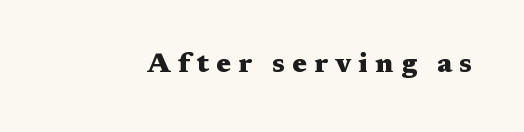
The image shows 27 px bold type, upright; set unusually wide letter spacing (+0.27 em), not underlined.
